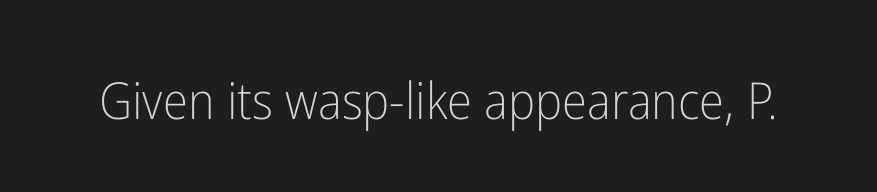
The image shows 51 px light, condensed sans-serif type, upright; set normal letter spacing, not underlined; low stroke contrast and a medium x-height.
